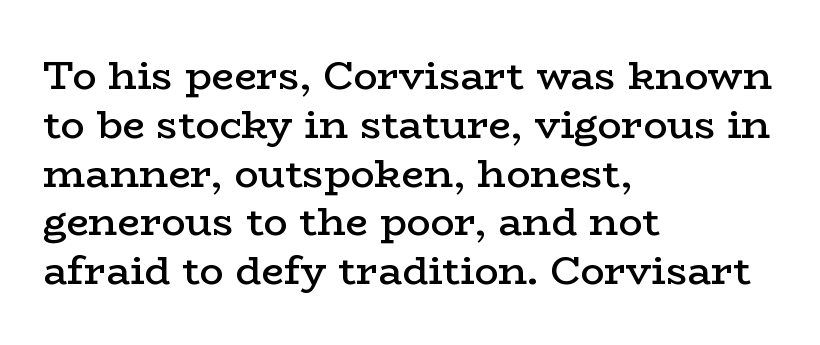
This is the in-between weight designers call semibold or demi. Compared with a centered layout, this one pins lines to the left instead. Upright lettering throughout. Just letters on the line, the space beneath them empty. Here the designer chose a conventional face with non-uniform glyph widths. Does extra space separate the letters? No, they use regular spacing.
